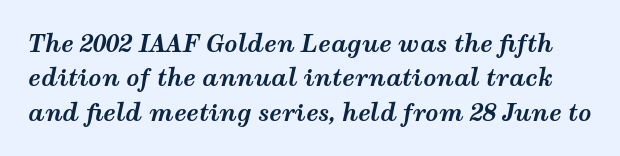
The image shows 23 px bold type, italic (leaning right); set normal line spacing (1.49x), normal letter spacing, not underlined.
